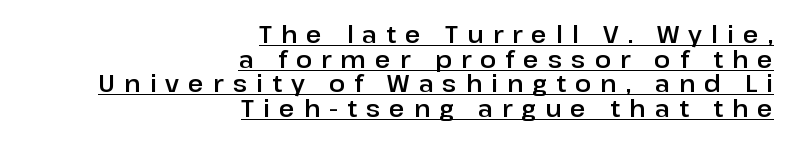
Underlined type. Compared with typical paragraphs, the rows here are closer together. Alignment: flush right. The type sits square on the baseline with zero lean.
